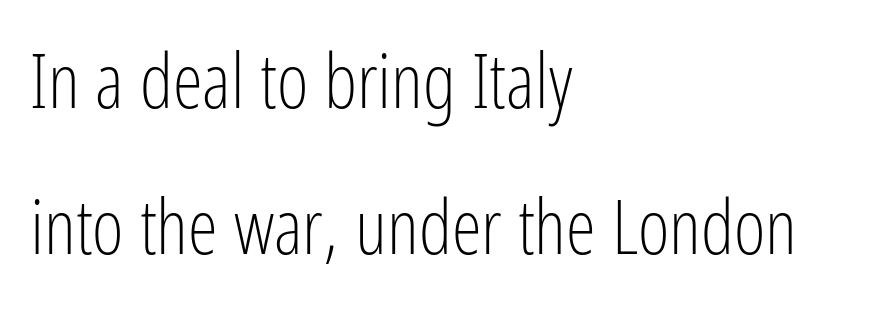
The letters look calm and open, with moderate or lighter stems. All the whitespace from short lines collects on the right. Check where the strokes stop: nothing finishes them off — pure sans. Notice the wide empty band between every row — that's loose leading.
